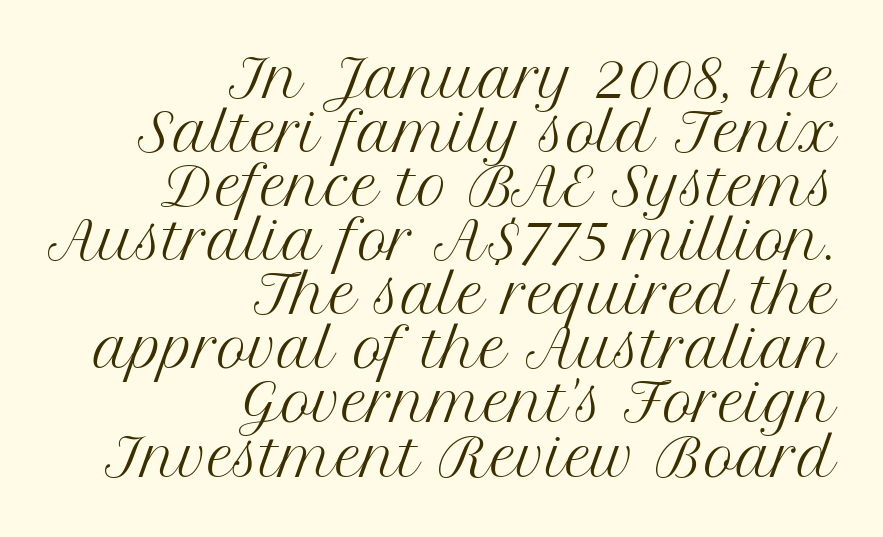
The image shows 52 px regular-weight type; set right-aligned, tight line spacing (1.04x), normal letter spacing, not underlined; medium stroke contrast and a medium x-height.
